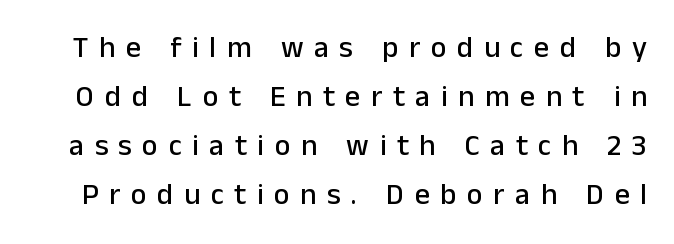
Character widths vary here, with narrow letters taking less room than wide ones. Tall strokes in this sample are plumb rather than angled. Short note: letters widely spaced. Compared with typical paragraphs, the rows here are spaced about the same. Check where the strokes stop: nothing finishes them off — pure sans.
